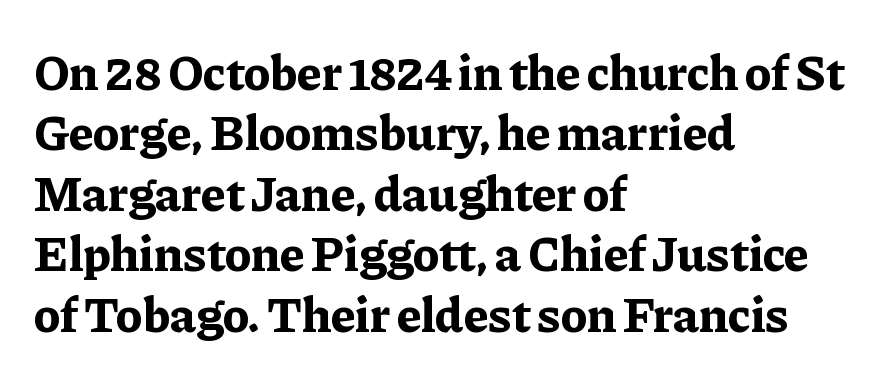
Q: Is the text bold? A: Yes.
Q: Is the text italic (slanted)? A: No, it is upright.
Q: Is the typeface a serif or a sans-serif typeface? A: Serif.
Q: Is the text underlined? A: No.
Q: How is the paragraph aligned? A: Left-aligned.
Q: Is the spacing between letters normal or unusually wide? A: Normal.
Q: Width (condensed, normal, or wide)? A: Normal.
Q: Stroke contrast? A: Low.
Q: x-height? A: Medium.
Q: Monospaced? A: No.
